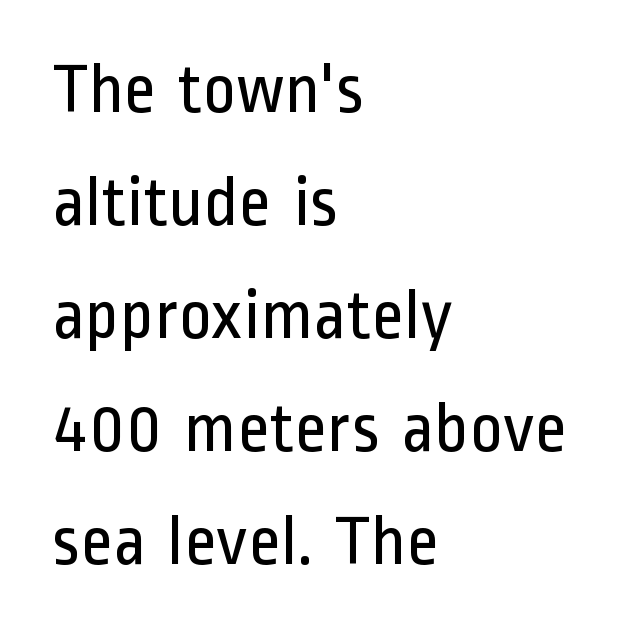
Q: Is the text bold? A: No.
Q: Is the text italic (slanted)? A: No, it is upright.
Q: Is the typeface a serif or a sans-serif typeface? A: Sans-serif.
Q: Is the text underlined? A: No.
Q: How is the paragraph aligned? A: Left-aligned.
Q: Is the spacing between letters normal or unusually wide? A: Normal.
Q: Is the spacing between lines tight, normal or loose? A: Normal.
Q: Width (condensed, normal, or wide)? A: Condensed.
Q: Stroke contrast? A: Low.
Q: x-height? A: Medium.
Q: Monospaced? A: No.
